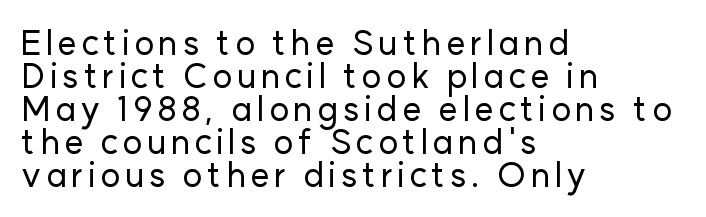
Q: Is the text italic (slanted)? A: No, it is upright.
Q: Is the typeface a serif or a sans-serif typeface? A: Sans-serif.
Q: Is the text underlined? A: No.
Q: How is the paragraph aligned? A: Left-aligned.
Q: Is the spacing between lines tight, normal or loose? A: Tight.
Q: Width (condensed, normal, or wide)? A: Normal.
Q: Stroke contrast? A: Low.
Q: x-height? A: Medium.
Q: Monospaced? A: No.
